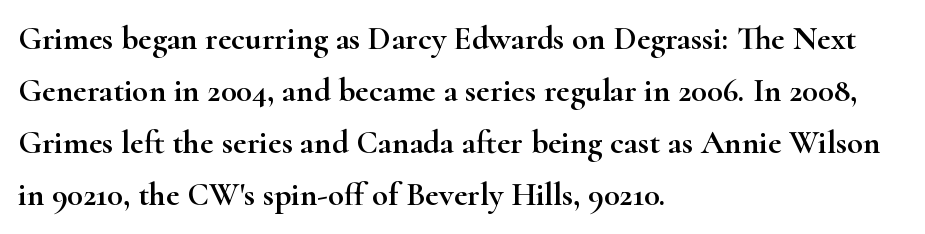
{"serif": "yes", "italic": "no", "width": "wide", "stroke_contrast": "high", "x_height": "small", "monospaced": "no", "underline": "no", "align": "left", "line_spacing": "normal", "line_spacing_ratio": 1.58, "letter_spacing": "normal", "letter_spacing_em": 0.0, "glyph_px": 33}
